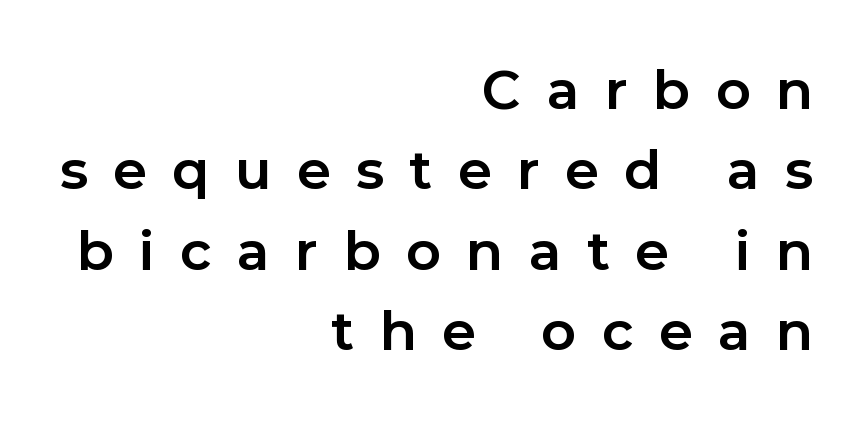
A typesetter would mark this as roman, not italic. The zone under the glyphs is completely vacant. Each word looks stretched out because of the extra space between its letters. Look at the bottom of the vertical strokes: they stop flat, with no serifs.
